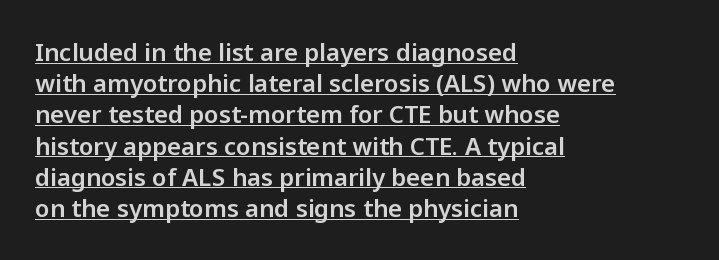
{"italic": "no", "underline": "yes", "align": "left", "line_spacing": "normal", "line_spacing_ratio": 1.3, "letter_spacing": "normal", "letter_spacing_em": 0.0, "glyph_px": 24}
